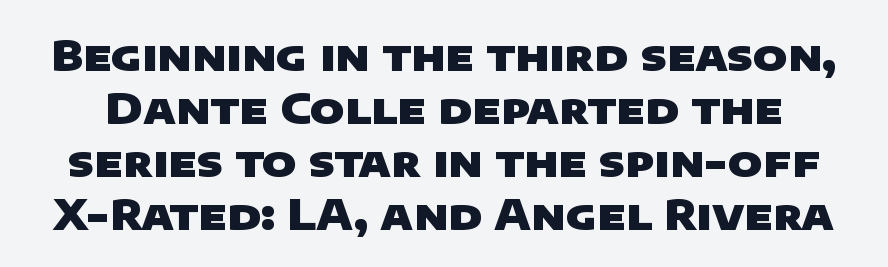
Note the varied advance widths — an 'i' is clearly narrower than an 'm'. Leading matches the norm, producing a regular column. The specimen omits any rule beneath the text block's lines. The type is set solid horizontally, with unmodified tracking. A sans-serif font was chosen for this passage.
